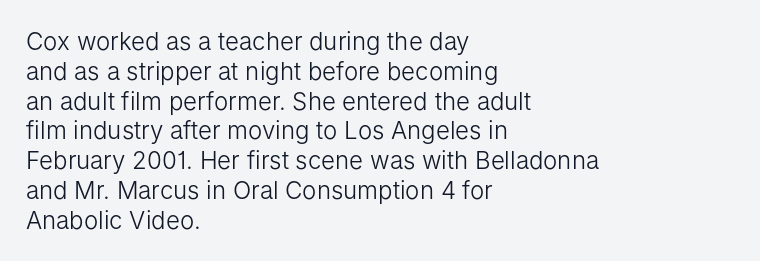
If you drew a line through each stem, it would be perfectly vertical. Tracking value appears to be zero — textbook default spacing. The rag falls on the right side of this text block. The face looks like a standard text weight, possibly lighter. The string is rendered with underlining switched off.
